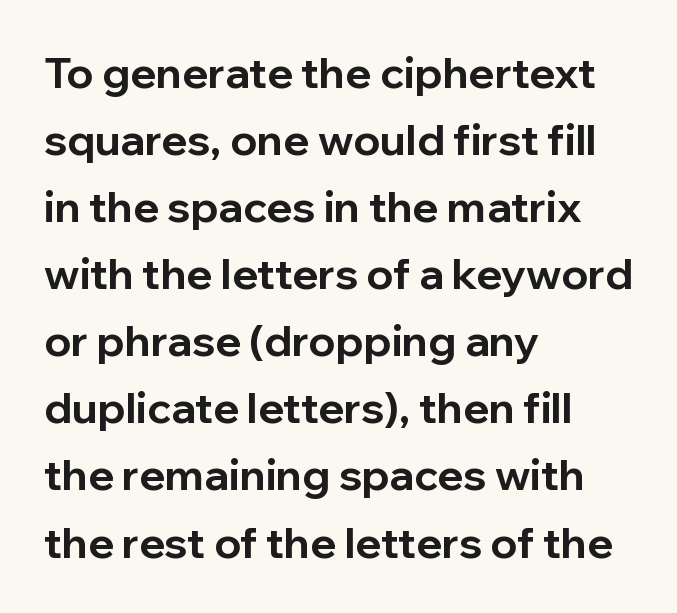
Leading matches the norm, producing a regular column. Spacing verdict: proportional, widths tailored to each character. The space beneath each line is pristine and unruled. Typographically, this falls in the sans-serif category. You'd pick this weight for a headline — it's a proper bold. Posture: vertical.
